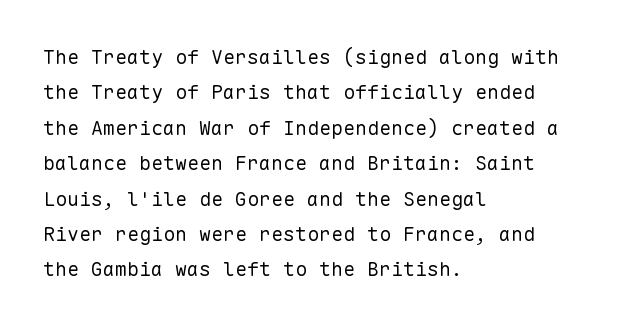
Q: Is the text bold? A: No.
Q: Is the text italic (slanted)? A: No, it is upright.
Q: Is the text underlined? A: No.
Q: How is the paragraph aligned? A: Left-aligned.
Q: Is the spacing between letters normal or unusually wide? A: Normal.
